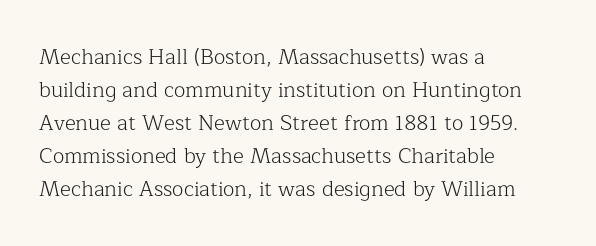
No italicization has been applied; the sample stays upright. This rendering features lettering with no underline. Summary of weight: not heavy and not bold. The typesetter chose a ragged-right arrangement here. The vertical gap from one line to the next is medium.
